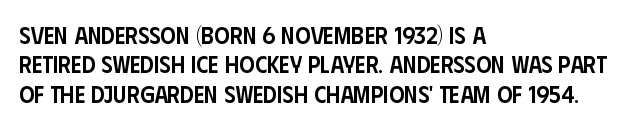
This rendering leaves character spacing at its baseline value. The gap between lines stays unmarked. Characters remain perfectly vertical along every line. The compositor pushed each line to the left boundary.
